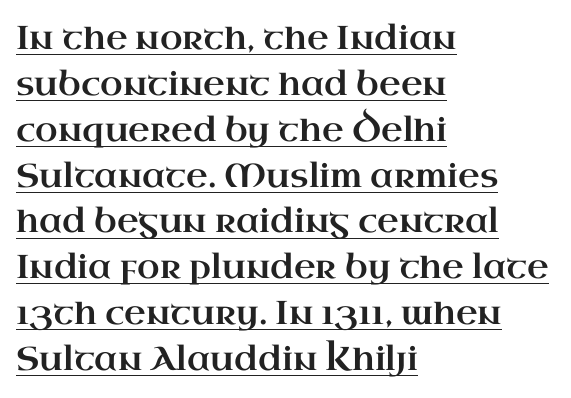
The letterforms sit shoulder to shoulder at normal distance. In terms of letterform style, serifs are clearly present. Where is the straight margin? On the left. The face used here appears with an underline applied. The font's upright variant was chosen for this text.
